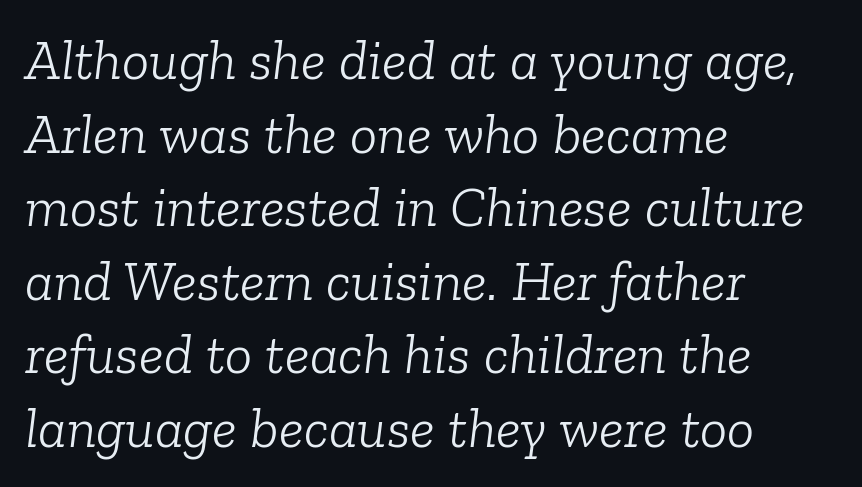
The image shows 57 px light serif type, italic (leaning right); set left-aligned, normal line spacing (1.29x), normal letter spacing, not underlined; low stroke contrast and a medium x-height.
